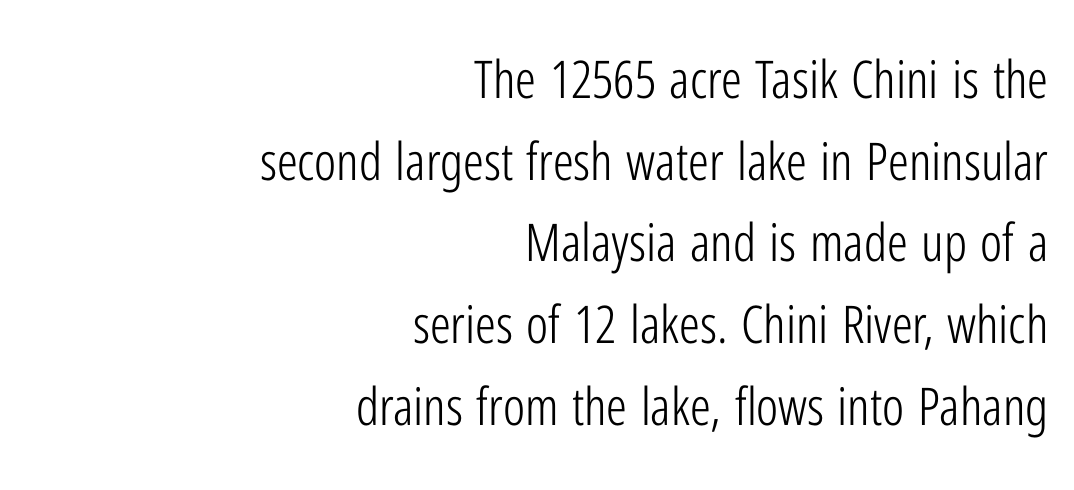
Q: Is the text bold? A: No.
Q: Is the text italic (slanted)? A: No, it is upright.
Q: Is the typeface a serif or a sans-serif typeface? A: Sans-serif.
Q: Is the text underlined? A: No.
Q: How is the paragraph aligned? A: Right-aligned.
Q: Is the spacing between letters normal or unusually wide? A: Normal.
Q: Is the spacing between lines tight, normal or loose? A: Normal.
Q: Width (condensed, normal, or wide)? A: Condensed.
Q: Stroke contrast? A: Low.
Q: x-height? A: Medium.
Q: Monospaced? A: No.
